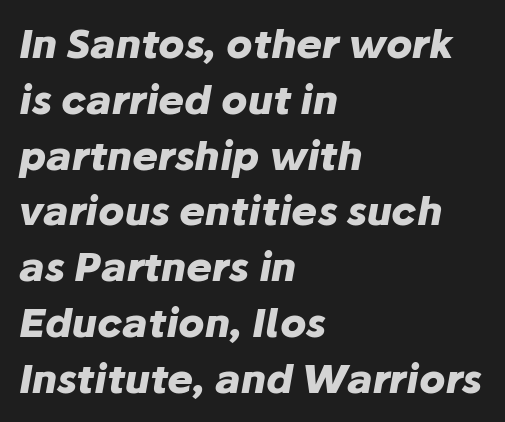
{"italic": "yes", "lean": "right", "slant_degrees": 10, "bold": "yes", "weight": "heavy", "width": "normal", "stroke_contrast": "low", "x_height": "medium", "monospaced": "no", "underline": "no", "align": "left", "line_spacing": "normal", "line_spacing_ratio": 1.43, "letter_spacing": "normal", "letter_spacing_em": 0.0, "glyph_px": 39}
